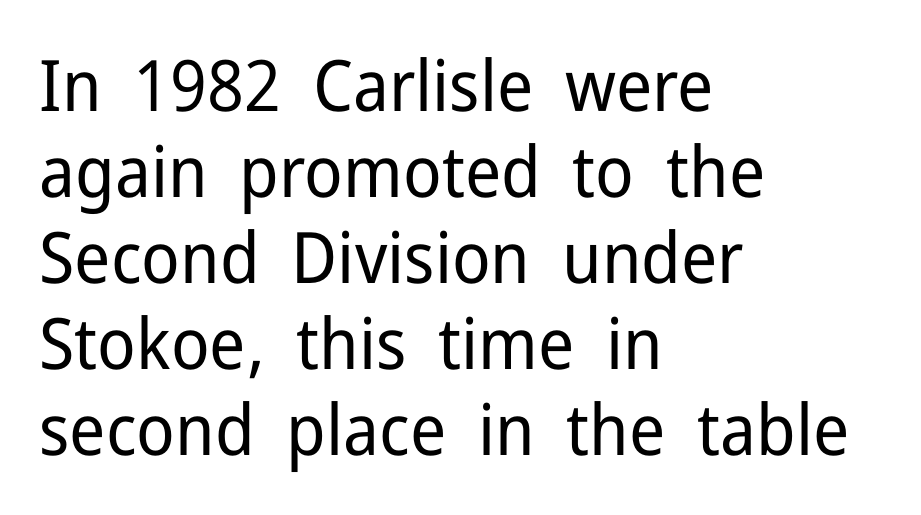
Character widths vary here, with narrow letters taking less room than wide ones. The text block is weighted toward the left margin, trailing off unevenly rightward. Notice how the stems are strictly vertical — no italics here. Each word holds together tightly as a unit, with standard inter-letter gaps. Quick note: underline off.
